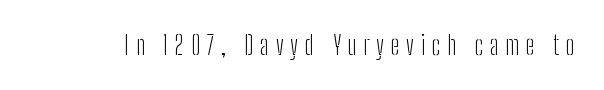
The image shows 26 px text type, upright; set unusually wide letter spacing (+0.26 em), not underlined.
